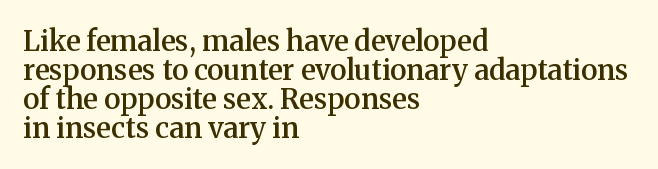
Every letter is mildly thick-stroked: semibold rather than bold. Leading: reduced. If you drew a ruler down the left edge, every line would touch it. Rendered with straight, roman letterforms. These lines are composed in type with serifs. A clean baseline with only descenders dipping below it.
